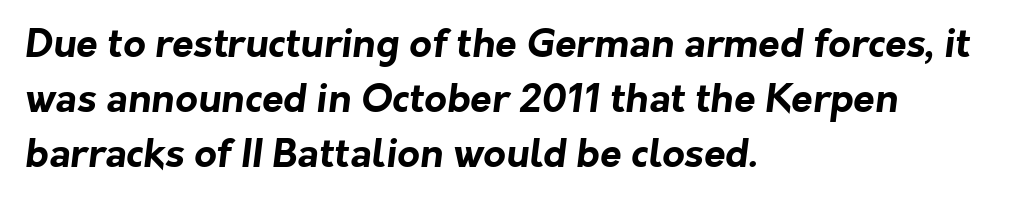
No extra tracking has been applied to these lines. Weight: bold. Character widths vary here, with narrow letters taking less room than wide ones. Letterform terminals end flat and unadorned throughout the passage. Glance below the letters and you will spot only blank space. The vertical gap from one line to the next is medium.
